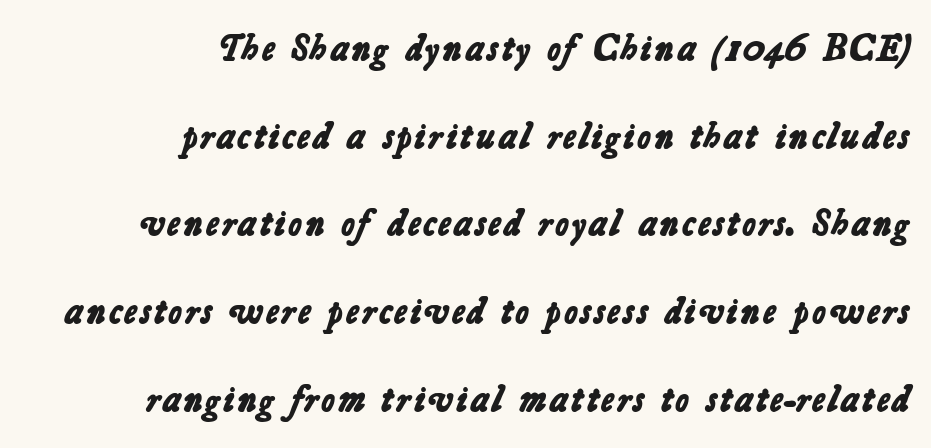
{"serif": "no", "bold": "yes", "weight": "bold", "width": "normal", "stroke_contrast": "low", "x_height": "medium", "monospaced": "no", "underline": "no", "align": "right", "line_spacing": "loose", "line_spacing_ratio": 2.37, "letter_spacing": "normal", "letter_spacing_em": 0.0, "glyph_px": 37}
